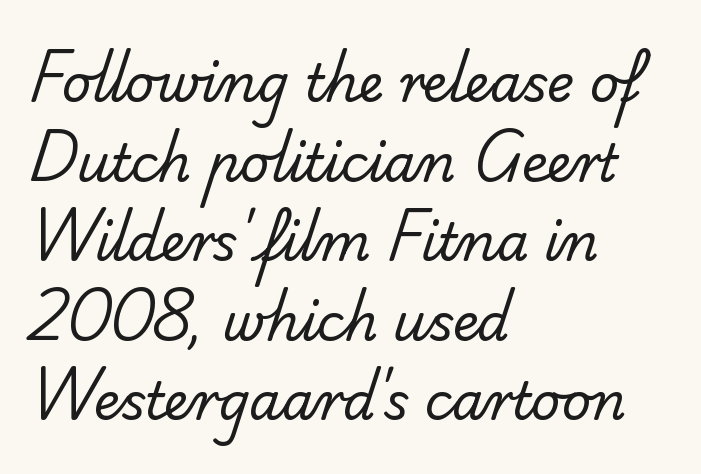
Each row of text sits above clean, open space. Think standard paragraph weight, or any step lighter than that. This sample has the flowing, uneven cadence of proportional lettering. This rendering leaves character spacing at its baseline value. A student would call this left alignment; a typographer would say flush left, rag right. The block of text has a typical density, with ordinary space between rows.
